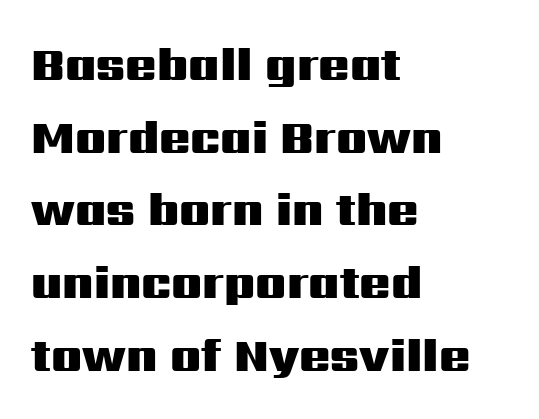
{"serif": "no", "italic": "no", "bold": "yes", "weight": "heavy", "width": "wide", "stroke_contrast": "medium", "x_height": "medium", "monospaced": "no", "underline": "no", "align": "left", "line_spacing": "normal", "line_spacing_ratio": 1.58, "letter_spacing": "normal", "letter_spacing_em": 0.0, "glyph_px": 46}
